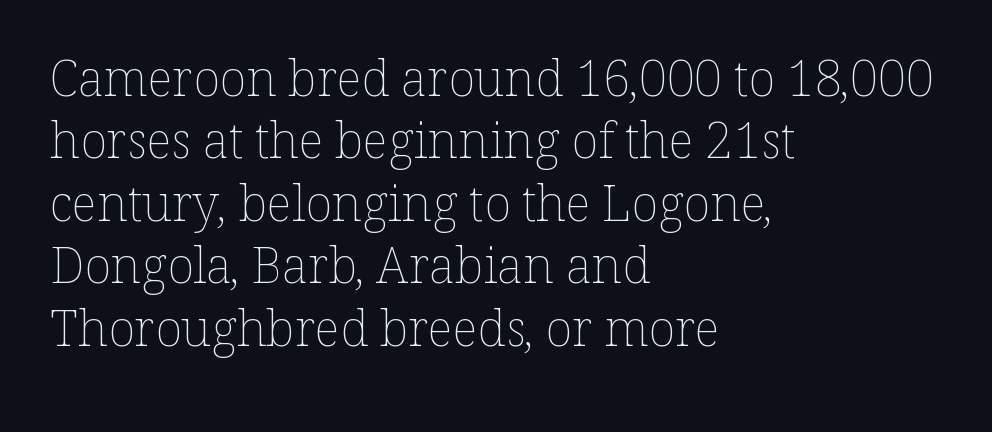
{"italic": "no", "bold": "no", "weight": "thin", "width": "normal", "stroke_contrast": "low", "x_height": "medium", "monospaced": "no", "underline": "no", "align": "left", "line_spacing": "normal", "line_spacing_ratio": 1.25, "letter_spacing": "normal", "letter_spacing_em": 0.0, "glyph_px": 50}
